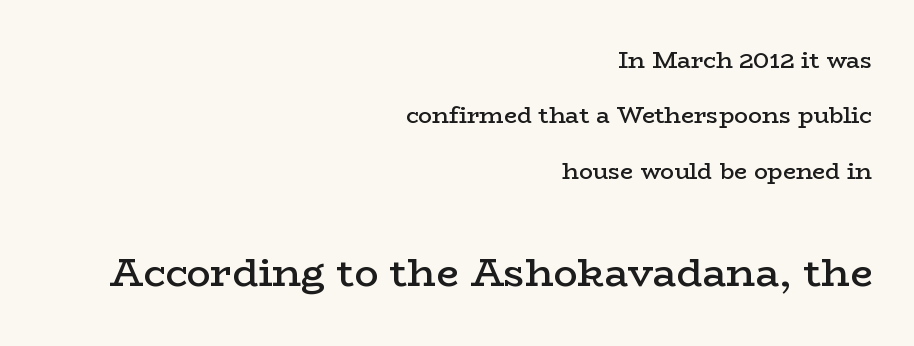
The image shows 40 px semibold, wide serif type, upright; set right-aligned, loose line spacing (2.41x), normal letter spacing, not underlined; the second (bottom) block is 1.74x larger; low stroke contrast and a medium x-height.
